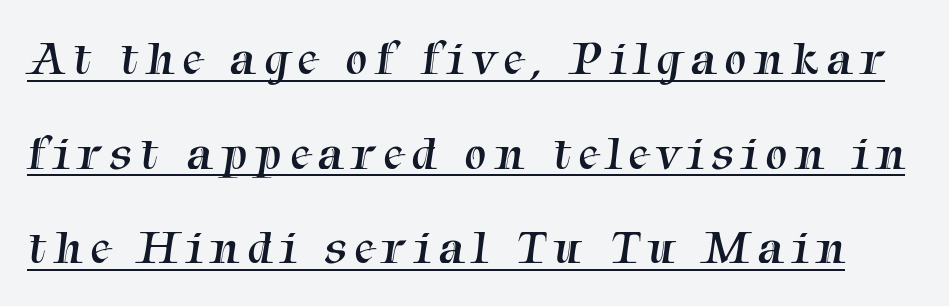
Q: Is the text bold? A: No.
Q: Is the typeface a serif or a sans-serif typeface? A: Serif.
Q: Is the text underlined? A: Yes.
Q: Is the spacing between lines tight, normal or loose? A: Loose.
Q: Width (condensed, normal, or wide)? A: Normal.
Q: Stroke contrast? A: Medium.
Q: x-height? A: Medium.
Q: Monospaced? A: No.
